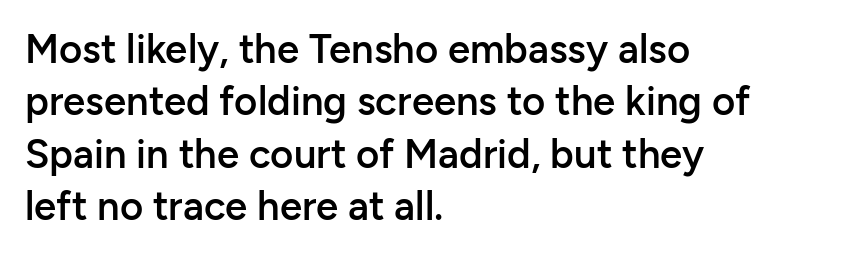
The image shows 40 px semibold sans-serif type, upright; set left-aligned, normal line spacing (1.31x), normal letter spacing, not underlined; low stroke contrast and a medium x-height.
